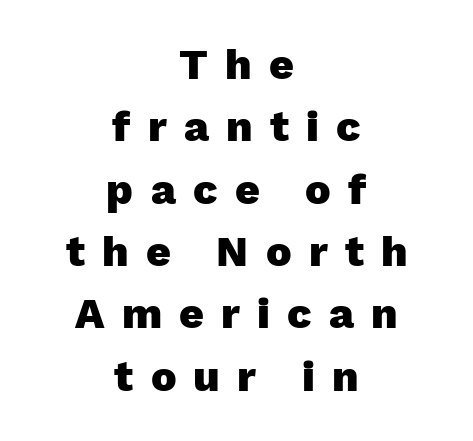
Q: Is the text bold? A: Yes.
Q: Is the text italic (slanted)? A: No, it is upright.
Q: Is the typeface a serif or a sans-serif typeface? A: Sans-serif.
Q: Is the text underlined? A: No.
Q: How is the paragraph aligned? A: Centered.
Q: Is the spacing between letters normal or unusually wide? A: Unusually wide.
Q: Is the spacing between lines tight, normal or loose? A: Normal.
Q: Width (condensed, normal, or wide)? A: Normal.
Q: Stroke contrast? A: Low.
Q: x-height? A: Medium.
Q: Monospaced? A: No.
